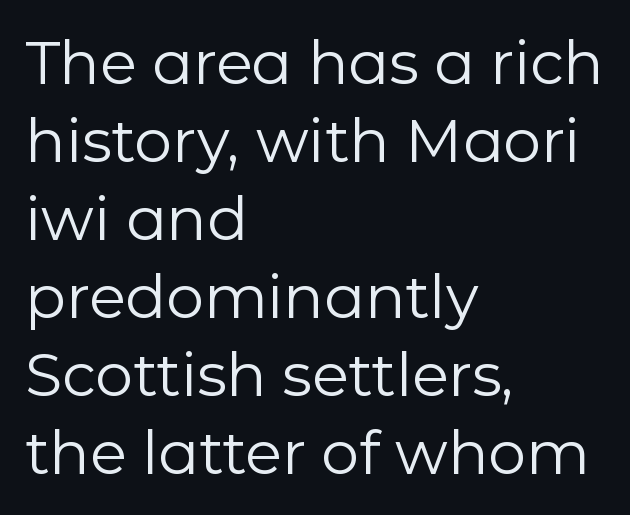
The image shows 60 px regular-weight sans-serif type, upright; set left-aligned, normal line spacing (1.3x), normal letter spacing, not underlined; low stroke contrast and a medium x-height.
